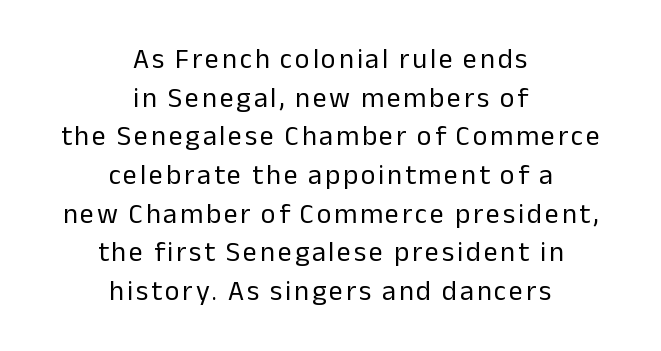
Nothing sits at the stroke ends, so this counts as sans-serif. Only glyphs here, with clear space below each row. This is not heavy type; no bold has been used. The block of text has a typical density, with ordinary space between rows.
